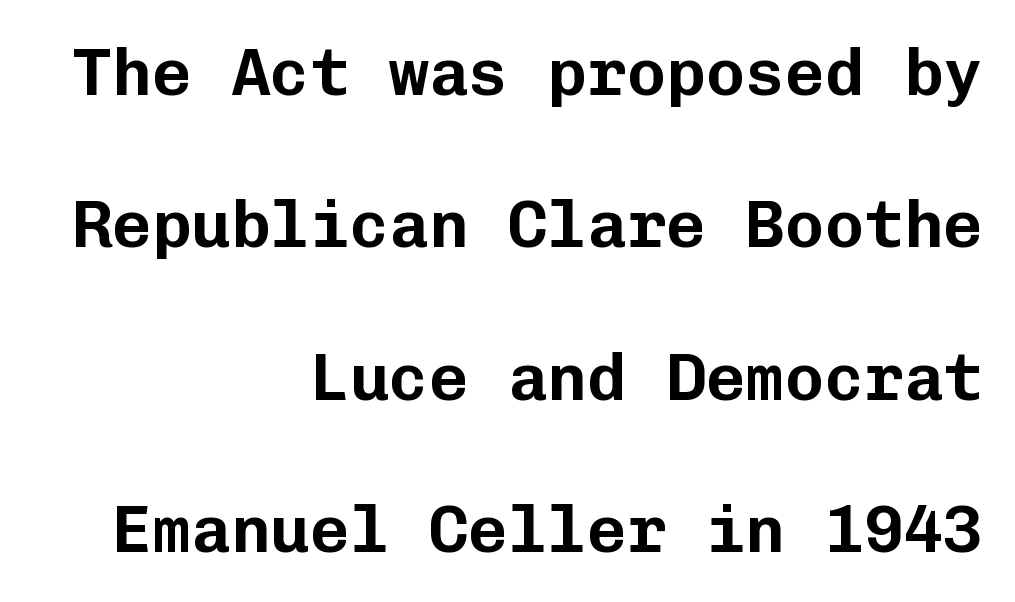
The image shows 66 px sans-serif type, upright, monospaced; set right-aligned, loose line spacing (2.31x), normal letter spacing, not underlined; low stroke contrast and a medium x-height.
